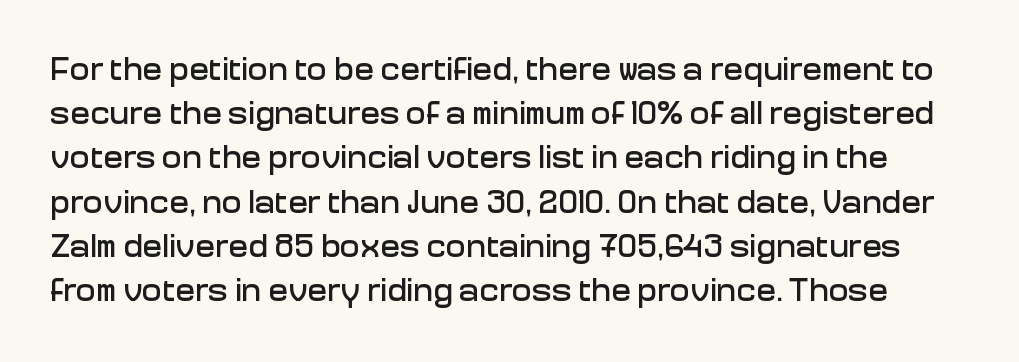
Q: Is the text italic (slanted)? A: No, it is upright.
Q: Is the typeface a serif or a sans-serif typeface? A: Sans-serif.
Q: Is the text underlined? A: No.
Q: Is the spacing between letters normal or unusually wide? A: Normal.
Q: Is the spacing between lines tight, normal or loose? A: Normal.
Q: Width (condensed, normal, or wide)? A: Normal.
Q: Stroke contrast? A: Low.
Q: x-height? A: Medium.
Q: Monospaced? A: No.
